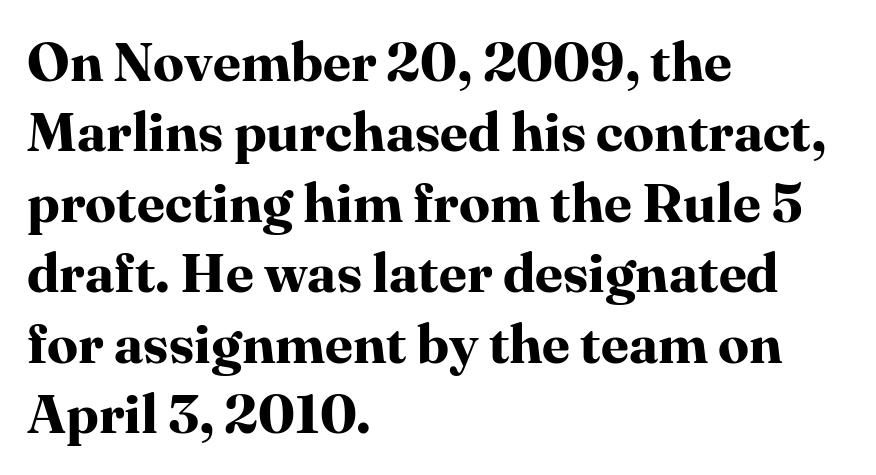
Q: Is the text bold? A: Yes.
Q: Is the text italic (slanted)? A: No, it is upright.
Q: Is the typeface a serif or a sans-serif typeface? A: Serif.
Q: Is the text underlined? A: No.
Q: How is the paragraph aligned? A: Left-aligned.
Q: Is the spacing between letters normal or unusually wide? A: Normal.
Q: Is the spacing between lines tight, normal or loose? A: Normal.
Q: Width (condensed, normal, or wide)? A: Normal.
Q: Stroke contrast? A: High.
Q: x-height? A: Medium.
Q: Monospaced? A: No.
